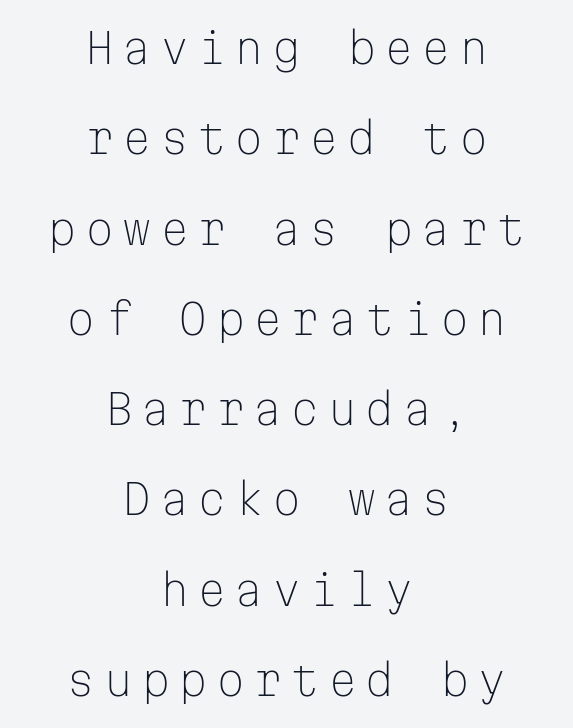
Q: Is the text bold? A: No.
Q: Is the text italic (slanted)? A: No, it is upright.
Q: Is the typeface a serif or a sans-serif typeface? A: Sans-serif.
Q: Is the text underlined? A: No.
Q: How is the paragraph aligned? A: Centered.
Q: Is the spacing between lines tight, normal or loose? A: Loose.
Q: Width (condensed, normal, or wide)? A: Normal.
Q: Stroke contrast? A: Low.
Q: x-height? A: Medium.
Q: Monospaced? A: Yes.
